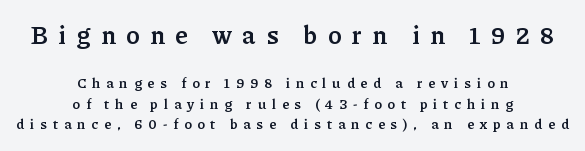
{"italic": "no", "bold": "yes", "underline": "no", "align": "center", "line_spacing": "normal", "line_spacing_ratio": 1.46, "letter_spacing": "wide", "letter_spacing_em": 0.41, "larger_block": "first", "size_ratio": 1.79, "glyph_px": 25}
